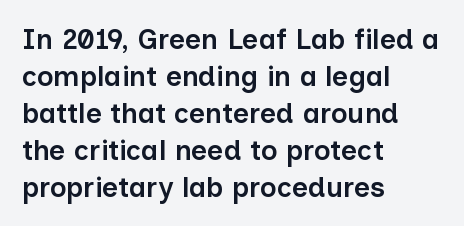
Q: Is the text bold? A: Semi-bold.
Q: Is the text italic (slanted)? A: No, it is upright.
Q: Is the typeface a serif or a sans-serif typeface? A: Sans-serif.
Q: Is the text underlined? A: No.
Q: How is the paragraph aligned? A: Left-aligned.
Q: Is the spacing between letters normal or unusually wide? A: Normal.
Q: Is the spacing between lines tight, normal or loose? A: Normal.
Q: Width (condensed, normal, or wide)? A: Normal.
Q: Stroke contrast? A: Low.
Q: x-height? A: Medium.
Q: Monospaced? A: No.
